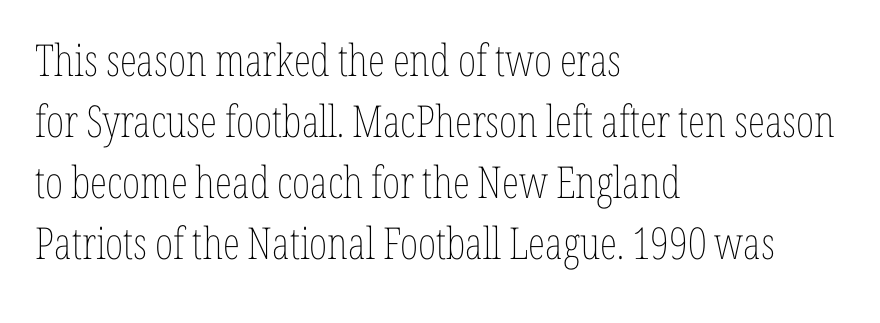
{"italic": "no", "bold": "no", "weight": "thin", "width": "condensed", "stroke_contrast": "low", "x_height": "medium", "monospaced": "no", "underline": "no", "align": "left", "line_spacing": "normal", "line_spacing_ratio": 1.39, "letter_spacing": "normal", "letter_spacing_em": 0.0, "glyph_px": 44}
